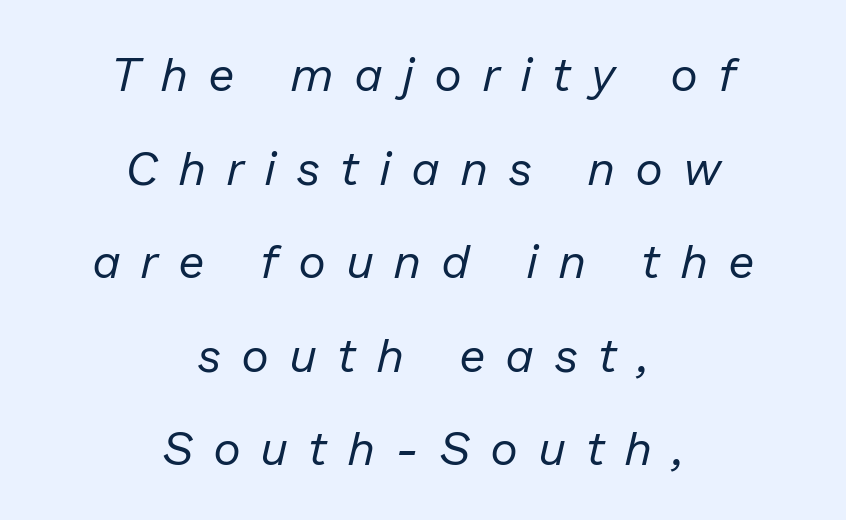
{"italic": "yes", "lean": "right", "slant_degrees": 13, "bold": "no", "weight": "regular", "width": "normal", "stroke_contrast": "low", "x_height": "medium", "monospaced": "no", "underline": "no", "align": "center", "line_spacing": "loose", "line_spacing_ratio": 1.99, "letter_spacing": "wide", "letter_spacing_em": 0.46, "glyph_px": 47}
